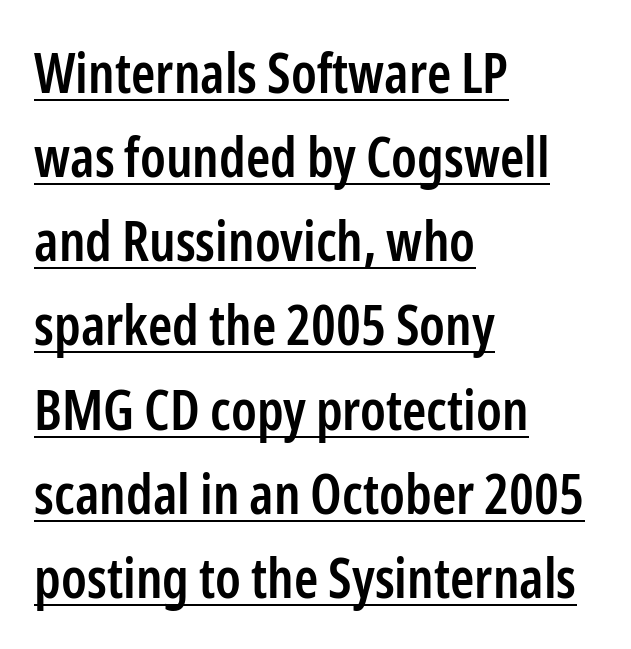
{"serif": "no", "italic": "no", "bold": "semi", "weight": "semibold", "width": "condensed", "stroke_contrast": "low", "x_height": "medium", "monospaced": "no", "underline": "yes", "align": "left", "line_spacing": "normal", "line_spacing_ratio": 1.53, "letter_spacing": "normal", "letter_spacing_em": 0.0, "glyph_px": 55}
